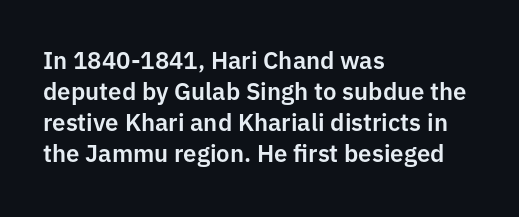
{"italic": "no", "underline": "no", "align": "left", "line_spacing": "normal", "line_spacing_ratio": 1.29, "letter_spacing": "normal", "letter_spacing_em": 0.0, "glyph_px": 24}
